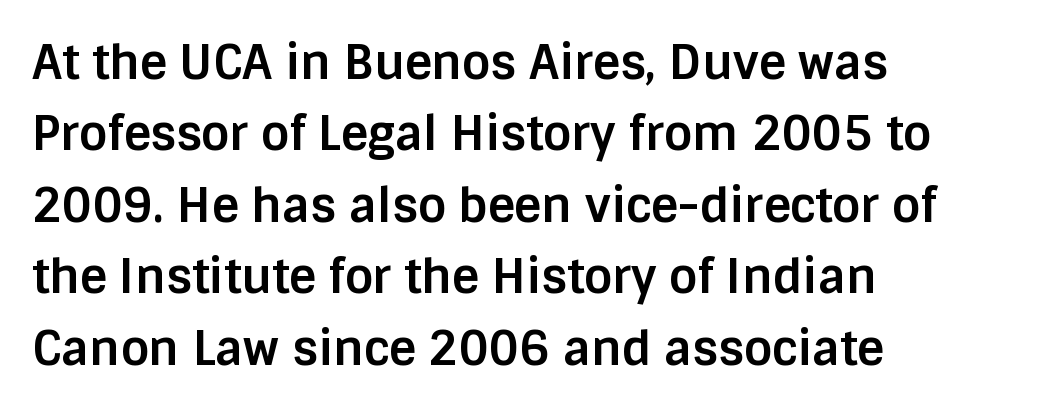
{"serif": "no", "italic": "no", "bold": "yes", "weight": "bold", "width": "normal", "stroke_contrast": "low", "x_height": "large", "monospaced": "no", "underline": "no", "align": "left", "line_spacing": "normal", "line_spacing_ratio": 1.52, "letter_spacing": "normal", "letter_spacing_em": 0.0, "glyph_px": 47}
